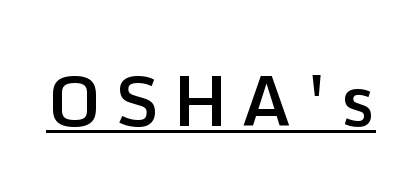
Q: Is the text bold? A: Semi-bold.
Q: Is the text italic (slanted)? A: No, it is upright.
Q: Is the typeface a serif or a sans-serif typeface? A: Sans-serif.
Q: Is the text underlined? A: Yes.
Q: Is the spacing between letters normal or unusually wide? A: Unusually wide.
Q: Width (condensed, normal, or wide)? A: Normal.
Q: Stroke contrast? A: Low.
Q: x-height? A: Medium.
Q: Monospaced? A: No.
